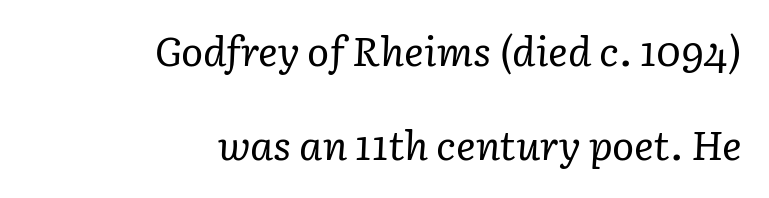
{"serif": "yes", "italic": "yes", "lean": "right", "slant_degrees": 3, "bold": "no", "weight": "regular", "width": "normal", "stroke_contrast": "low", "x_height": "medium", "monospaced": "no", "underline": "no", "align": "right", "line_spacing": "loose", "line_spacing_ratio": 2.29, "letter_spacing": "normal", "letter_spacing_em": 0.0, "glyph_px": 41}
